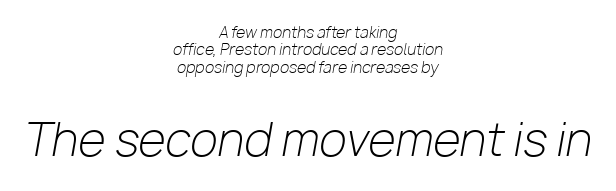
{"italic": "yes", "lean": "right", "slant_degrees": 10, "bold": "no", "weight": "light", "width": "normal", "stroke_contrast": "low", "x_height": "medium", "monospaced": "no", "underline": "no", "align": "center", "line_spacing_ratio": 1.16, "letter_spacing": "normal", "letter_spacing_em": 0.0, "larger_block": "second", "size_ratio": 3.0, "glyph_px": 45}
